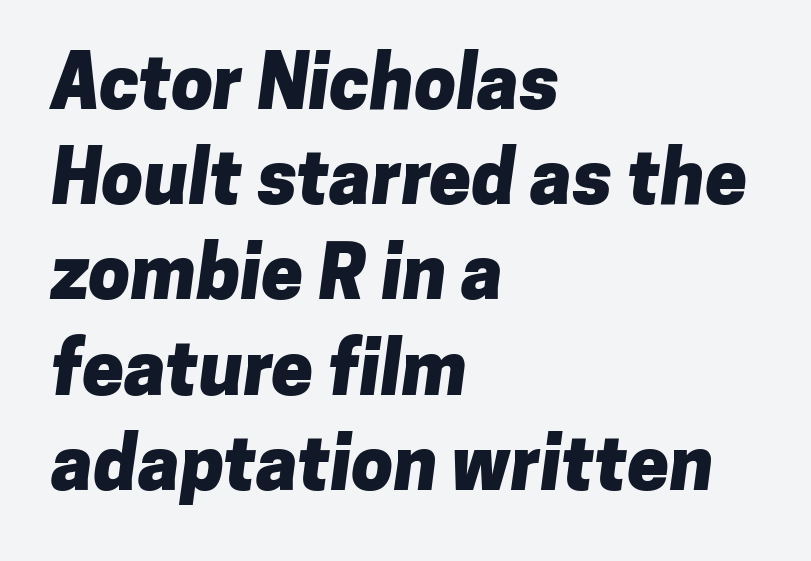
The image shows 75 px heavy sans-serif type; set left-aligned, normal line spacing (1.27x), normal letter spacing, not underlined; low stroke contrast and a medium x-height.
